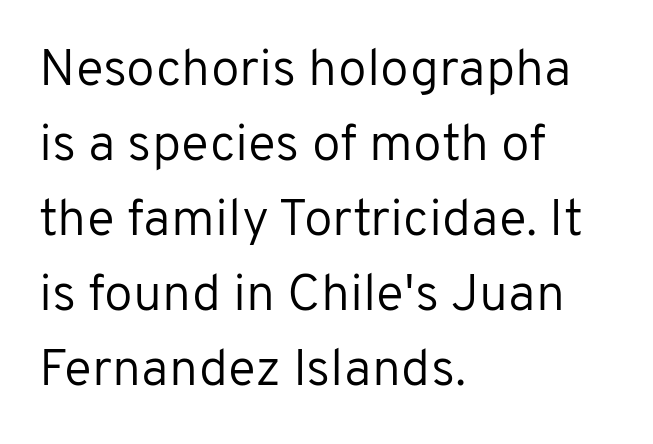
The image shows 52 px regular-weight sans-serif type, upright; set left-aligned, normal line spacing (1.44x), normal letter spacing, not underlined; low stroke contrast and a medium x-height.
